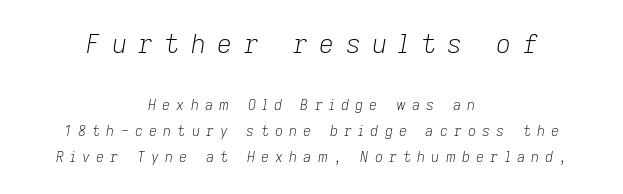
The image shows 26 px text type, italic (leaning right); set centered, line spacing 1.86x, unusually wide letter spacing (+0.44 em), not underlined; the first (top) block is 1.86x larger.
